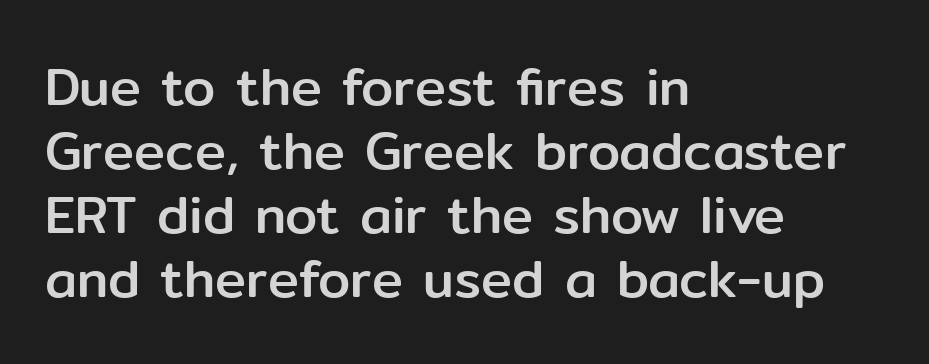
This is sans-serif lettering, the kind often seen on screens and signage. Caption: multi-line text, flush left, ragged right. No word sits above an underline. Posture: straight, roman, zero tilt. The face used here is proportionally spaced, like ordinary book or web type. Letter spacing: default.
